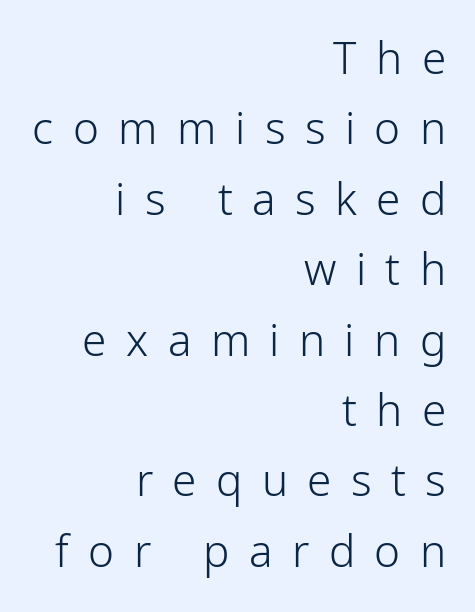
The image shows 44 px light, condensed sans-serif type, upright; set right-aligned, normal line spacing (1.6x), unusually wide letter spacing (+0.44 em), not underlined; low stroke contrast and a medium x-height.
